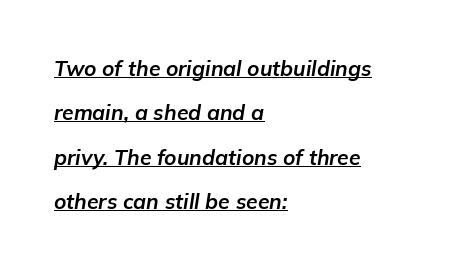
Q: Is the text bold? A: Yes.
Q: Is the text italic (slanted)? A: Yes, it leans right by about 9 degrees.
Q: Is the text underlined? A: Yes.
Q: How is the paragraph aligned? A: Left-aligned.
Q: Is the spacing between letters normal or unusually wide? A: Normal.
Q: Is the spacing between lines tight, normal or loose? A: Loose.
